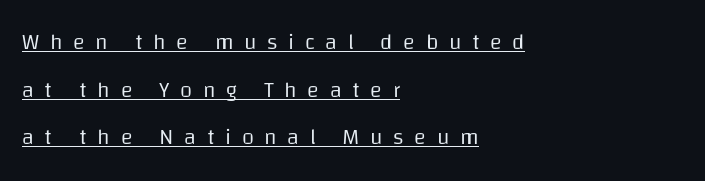
The image shows 22 px text type, upright; set left-aligned, loose line spacing (2.17x), unusually wide letter spacing (+0.48 em), underlined.
